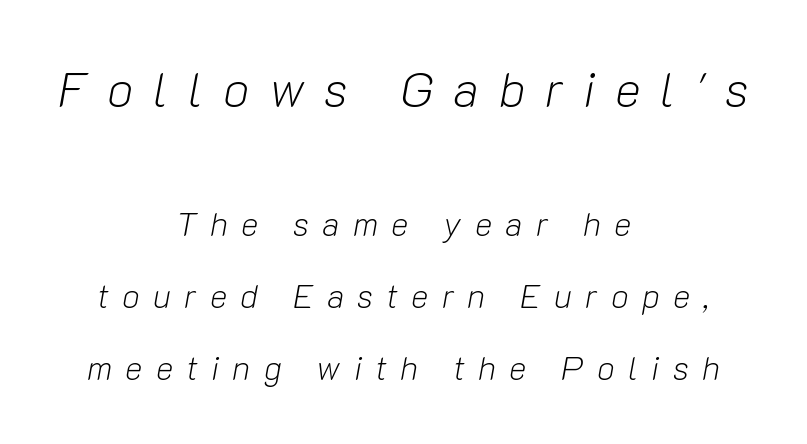
{"italic": "yes", "lean": "right", "slant_degrees": 10, "bold": "no", "weight": "light", "width": "normal", "stroke_contrast": "low", "x_height": "medium", "monospaced": "no", "underline": "no", "align": "center", "line_spacing": "loose", "line_spacing_ratio": 2.18, "letter_spacing": "wide", "letter_spacing_em": 0.4, "larger_block": "first", "size_ratio": 1.48, "glyph_px": 49}
